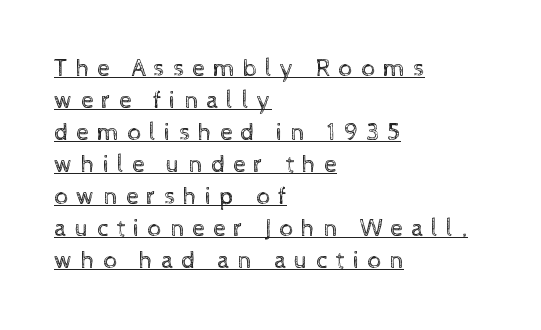
Honestly, the row spacing looks completely unremarkable. Alignment: flush left. A typographer would call this underscored text. Italic: no, the glyphs are upright roman. Substantial extra tracking has been applied to these lines. Weight class: somewhere from thin through regular.
